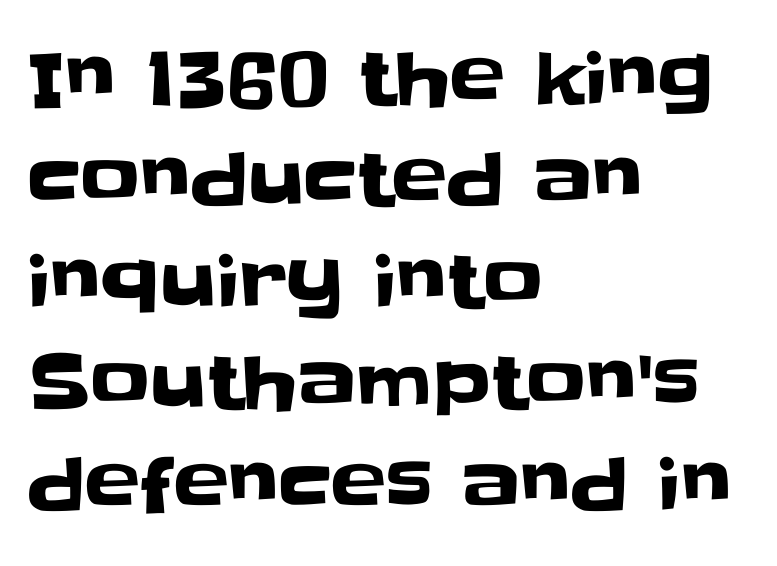
Q: Is the text italic (slanted)? A: No, it is upright.
Q: Is the typeface a serif or a sans-serif typeface? A: Sans-serif.
Q: Is the text underlined? A: No.
Q: How is the paragraph aligned? A: Left-aligned.
Q: Is the spacing between letters normal or unusually wide? A: Normal.
Q: Is the spacing between lines tight, normal or loose? A: Normal.
Q: Width (condensed, normal, or wide)? A: Normal.
Q: Stroke contrast? A: Low.
Q: x-height? A: Large.
Q: Monospaced? A: No.
